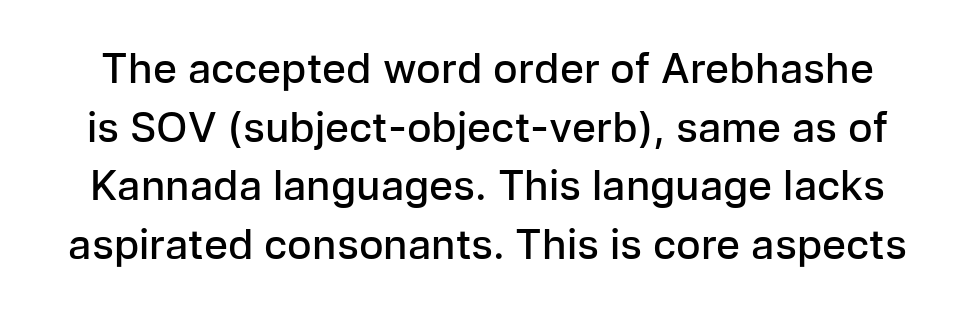
Q: Is the text bold? A: Semi-bold.
Q: Is the text italic (slanted)? A: No, it is upright.
Q: Is the typeface a serif or a sans-serif typeface? A: Sans-serif.
Q: Is the text underlined? A: No.
Q: Is the spacing between letters normal or unusually wide? A: Normal.
Q: Is the spacing between lines tight, normal or loose? A: Normal.
Q: Width (condensed, normal, or wide)? A: Normal.
Q: Stroke contrast? A: Low.
Q: x-height? A: Medium.
Q: Monospaced? A: No.
